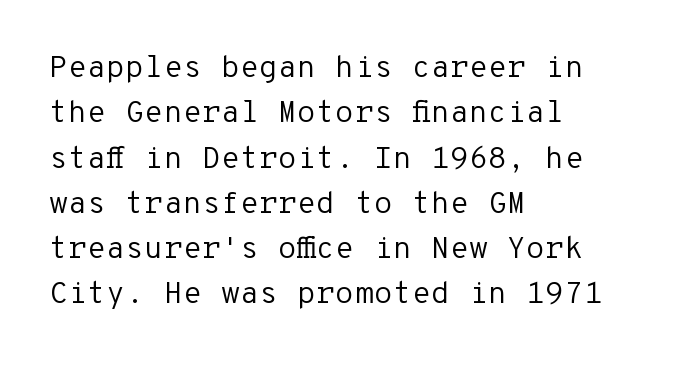
No extra tracking has been applied to these lines. Rows of type keep a routine distance in the vertical direction. This rendering features lettering with no underline. The strokes carry an ordinary text weight at most.
